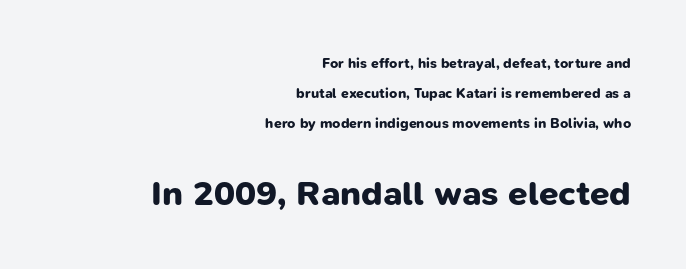
The horizontal fit of the characters is conventional and even. Does the copy run flush right? Yes — the right margin is perfectly even. The letters are bold, with thick, heavy strokes. The specimen omits any rule beneath the text block's lines. Here the designer chose a conventional face with non-uniform glyph widths. Compare the two chunks: the lower has the greater cap height.
